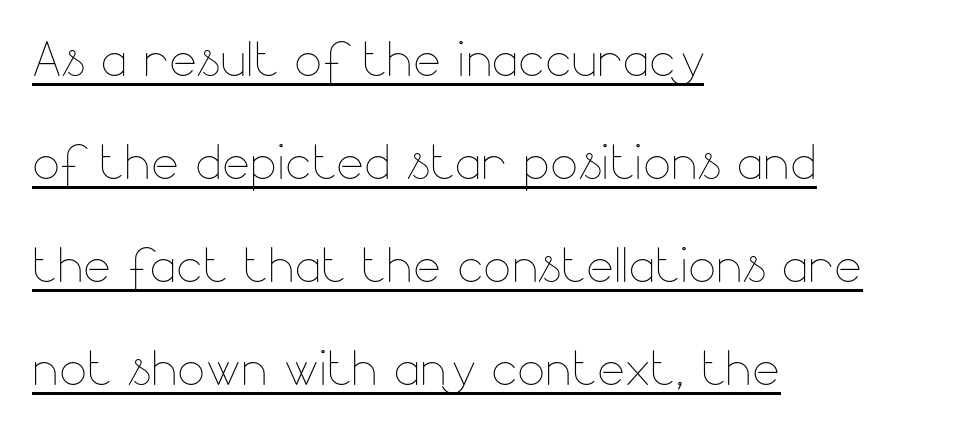
Each letter keeps its own natural width here, so spacing adapts to shape. Ink coverage per letter is moderate at most. The rows are spaced the way most documents space them. The rendered words wear a rule along their underside. Nothing unusual about the tracking: characters are spaced as the font intends. No italicization has been applied; the sample stays upright.
